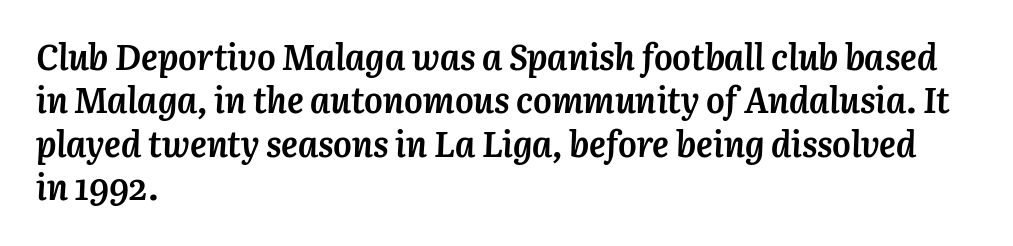
{"italic": "yes", "lean": "right", "slant_degrees": 3, "bold": "yes", "weight": "semibold", "width": "normal", "stroke_contrast": "medium", "x_height": "medium", "monospaced": "no", "underline": "no", "align": "left", "line_spacing_ratio": 1.24, "letter_spacing": "normal", "letter_spacing_em": 0.0, "glyph_px": 35}
